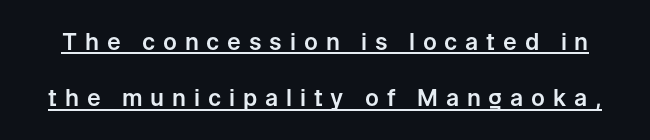
The image shows 23 px text type, upright; set loose line spacing (2.45x), unusually wide letter spacing (+0.34 em), underlined.
